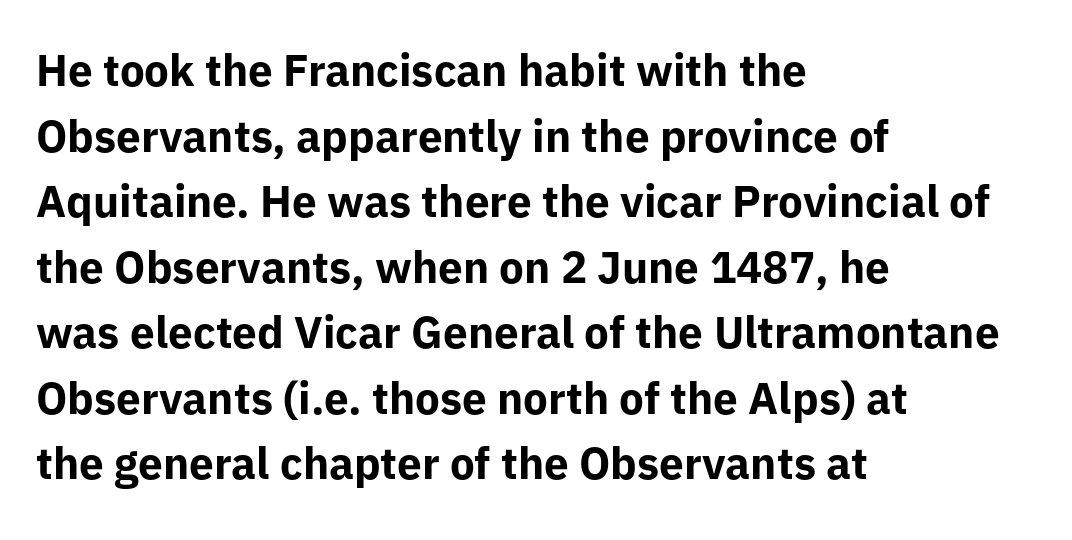
Q: Is the text bold? A: Yes.
Q: Is the text italic (slanted)? A: No, it is upright.
Q: Is the typeface a serif or a sans-serif typeface? A: Sans-serif.
Q: Is the text underlined? A: No.
Q: How is the paragraph aligned? A: Left-aligned.
Q: Is the spacing between letters normal or unusually wide? A: Normal.
Q: Is the spacing between lines tight, normal or loose? A: Normal.
Q: Width (condensed, normal, or wide)? A: Normal.
Q: Stroke contrast? A: Low.
Q: x-height? A: Medium.
Q: Monospaced? A: No.
